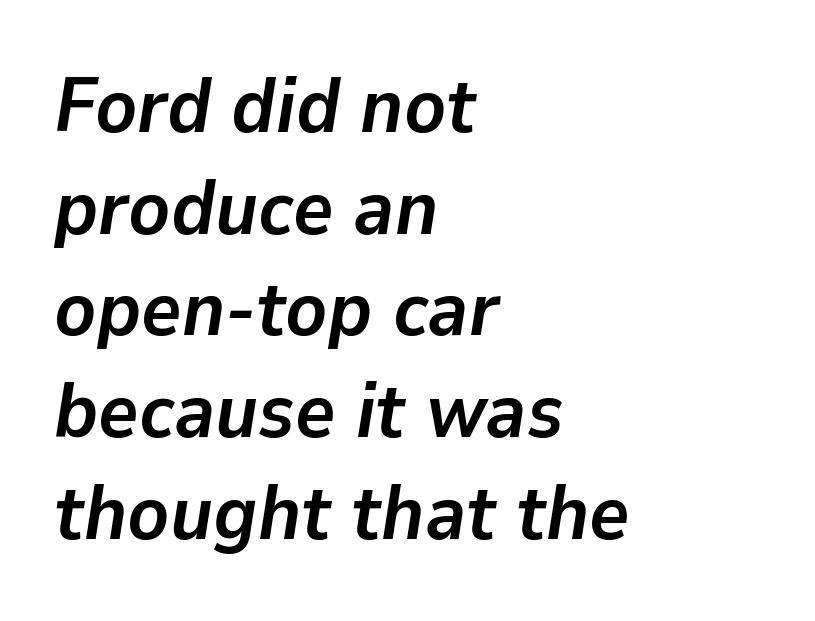
This is oblique type, the kind used for emphasis or titles. Only glyphs here, with clear space below each row. A classic flush-left, rag-right setting is used for this passage. The rendering uses natural spacing where letterforms have individual widths. Standard letterfit; no display-style spreading of the glyphs. In terms of weight, the rendering is a true, heavy bold.
